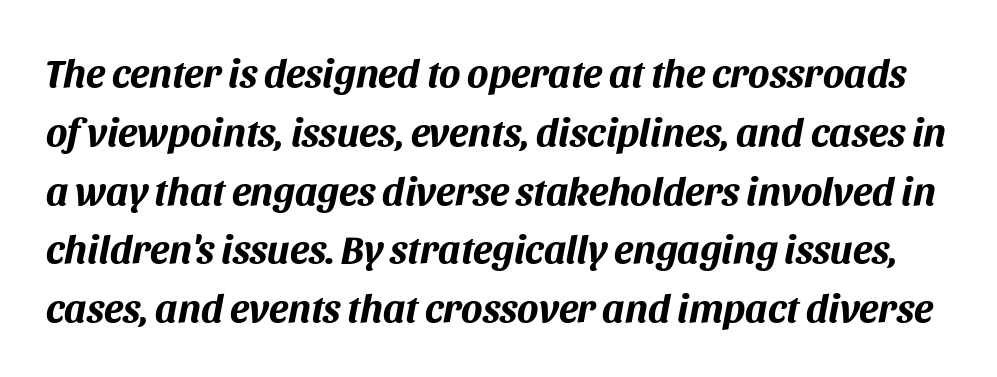
{"italic": "yes", "lean": "right", "slant_degrees": 11, "bold": "yes", "weight": "bold", "width": "normal", "stroke_contrast": "medium", "x_height": "large", "monospaced": "no", "underline": "no", "line_spacing": "normal", "line_spacing_ratio": 1.47, "letter_spacing": "normal", "letter_spacing_em": 0.0, "glyph_px": 40}
